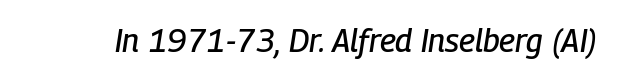
Q: Is the text italic (slanted)? A: Yes, it leans right by about 9 degrees.
Q: Is the text underlined? A: No.
Q: Is the spacing between letters normal or unusually wide? A: Normal.
Q: Width (condensed, normal, or wide)? A: Condensed.
Q: Stroke contrast? A: Low.
Q: x-height? A: Medium.
Q: Monospaced? A: No.
